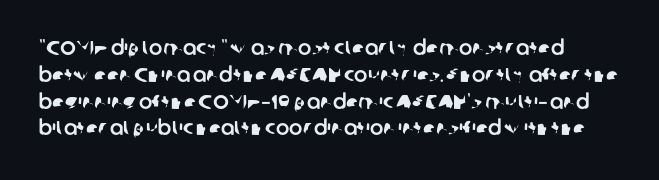
Q: Is the text underlined? A: No.
Q: Is the spacing between letters normal or unusually wide? A: Normal.
Q: Is the spacing between lines tight, normal or loose? A: Normal.
